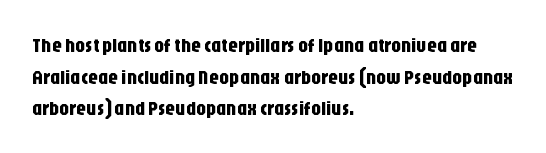
The image shows 20 px text type, upright; set left-aligned, normal line spacing (1.58x), normal letter spacing, not underlined.
